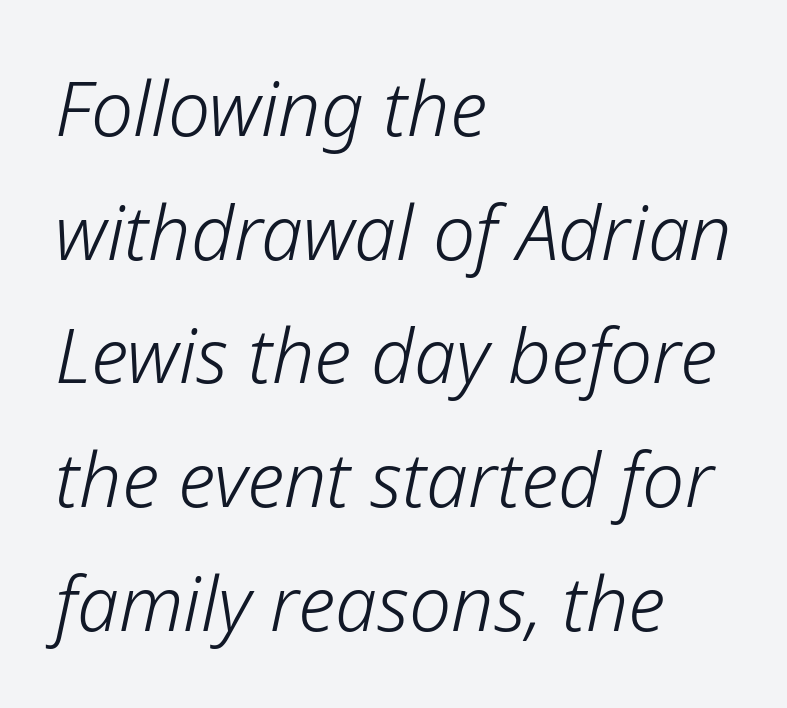
{"italic": "yes", "lean": "right", "slant_degrees": 12, "bold": "no", "weight": "light", "width": "normal", "stroke_contrast": "low", "x_height": "medium", "monospaced": "no", "underline": "no", "align": "left", "line_spacing": "normal", "line_spacing_ratio": 1.65, "letter_spacing": "normal", "letter_spacing_em": 0.0, "glyph_px": 75}
